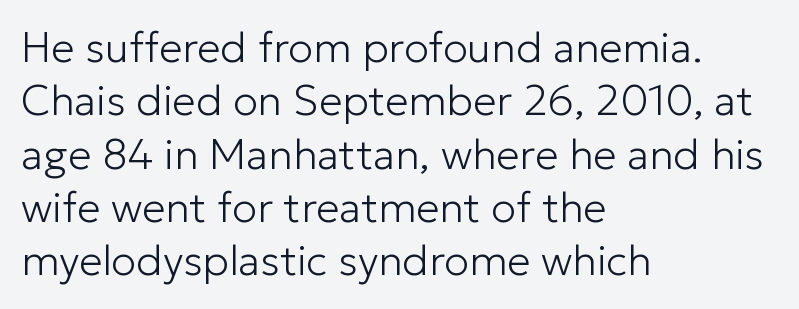
The image shows 42 px light sans-serif type, upright; set left-aligned, normal line spacing (1.27x), normal letter spacing, not underlined; low stroke contrast and a medium x-height.
